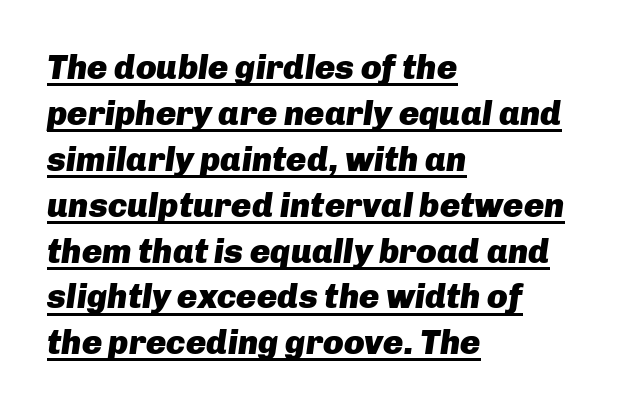
The image shows 34 px heavy type, italic (leaning right); set left-aligned, normal line spacing (1.35x), normal letter spacing, underlined; low stroke contrast and a medium x-height.
